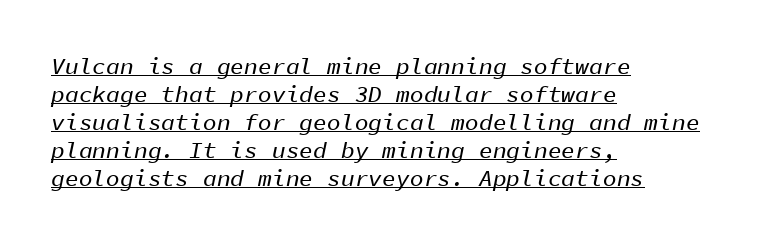
The image shows 23 px text type, italic (leaning right); set left-aligned, line spacing 1.22x, normal letter spacing, underlined.
